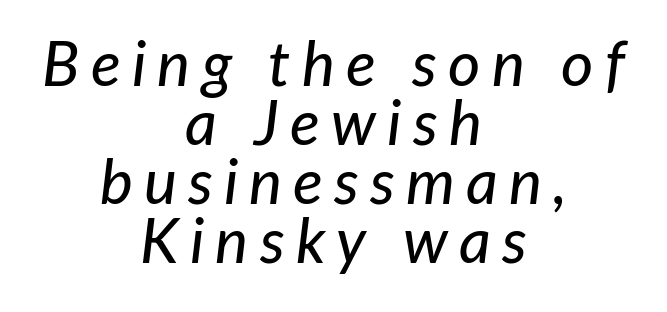
The image shows 62 px text type, italic (leaning right); set centered, tight line spacing (0.95x), not underlined; low stroke contrast and a medium x-height.
